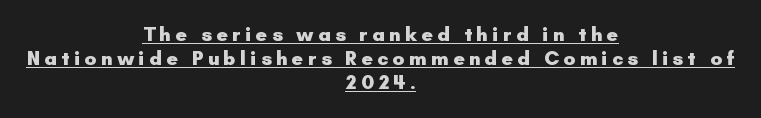
Q: Is the text bold? A: Yes.
Q: Is the text italic (slanted)? A: No, it is upright.
Q: Is the text underlined? A: Yes.
Q: How is the paragraph aligned? A: Centered.
Q: Is the spacing between letters normal or unusually wide? A: Unusually wide.
